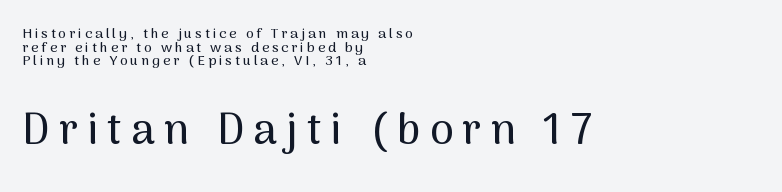
Leading: reduced. The string is rendered with underlining switched off. Each letter keeps its own natural width here, so spacing adapts to shape. Vertical strokes here are truly vertical. Line beginnings align vertically; line endings do not. This layout puts the modest block above and the oversized block below.
